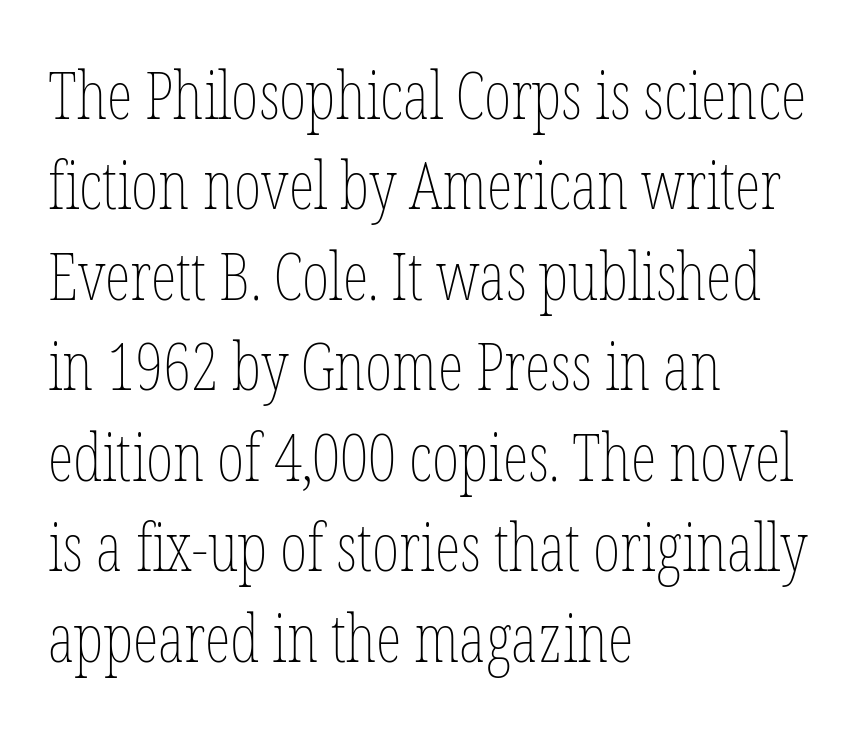
The image shows 66 px thin, condensed type, upright; set left-aligned, normal line spacing (1.37x), normal letter spacing, not underlined; low stroke contrast and a medium x-height.
